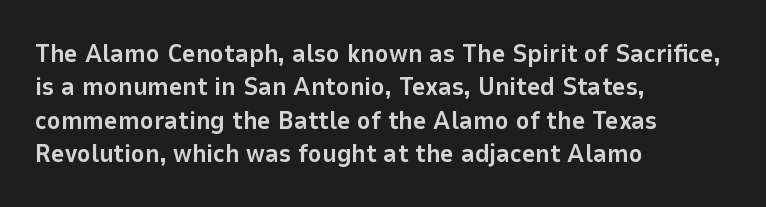
The image shows 26 px bold type, upright; set left-aligned, normal line spacing (1.28x), normal letter spacing, not underlined.
